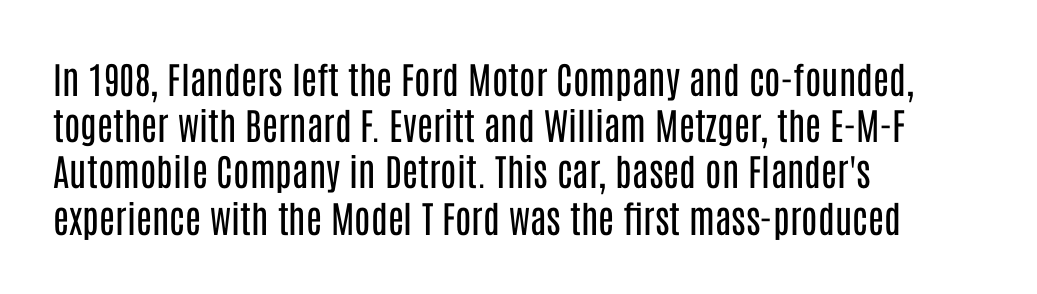
The image shows 37 px regular-weight, condensed sans-serif type, upright; set left-aligned, normal line spacing (1.25x), normal letter spacing, not underlined; low stroke contrast and a large x-height.
